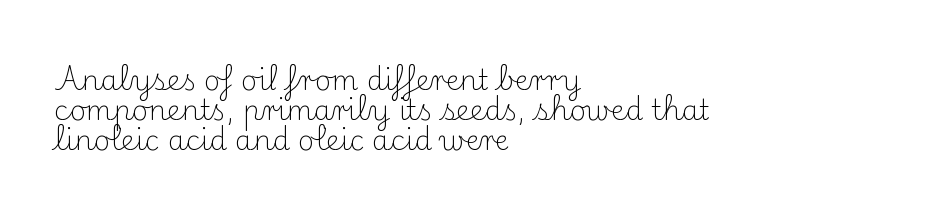
The image shows 28 px light serif type, upright; set left-aligned, tight line spacing (1.07x), normal letter spacing, not underlined; medium stroke contrast and a small x-height.
